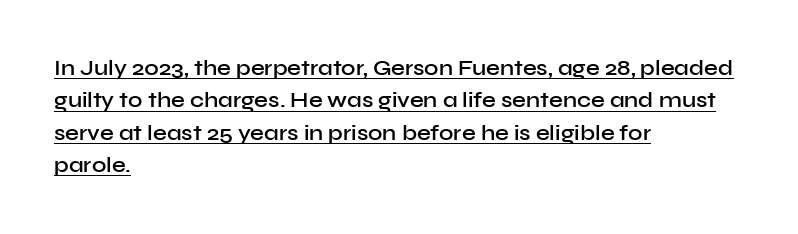
{"italic": "no", "bold": "semi", "underline": "yes", "align": "left", "line_spacing": "normal", "line_spacing_ratio": 1.47, "letter_spacing": "normal", "letter_spacing_em": 0.0, "glyph_px": 22}
